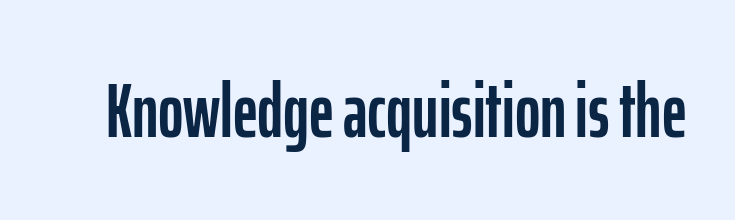
Short note: letters normally spaced. Check under the words: just untouched page. The letters stand upright; this is a roman face. This sample has the flowing, uneven cadence of proportional lettering.
